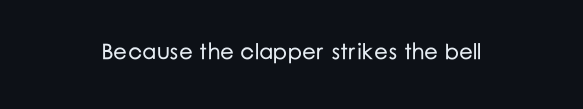
The image shows 22 px text type, upright; set centered, normal letter spacing, not underlined.
